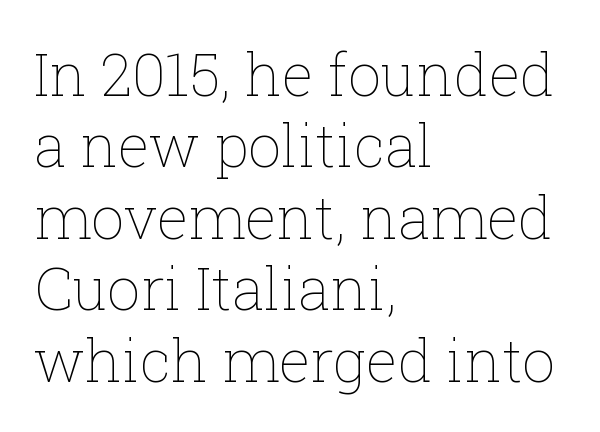
The image shows 59 px thin type, upright; set left-aligned, line spacing 1.21x, normal letter spacing, not underlined; low stroke contrast and a medium x-height.
